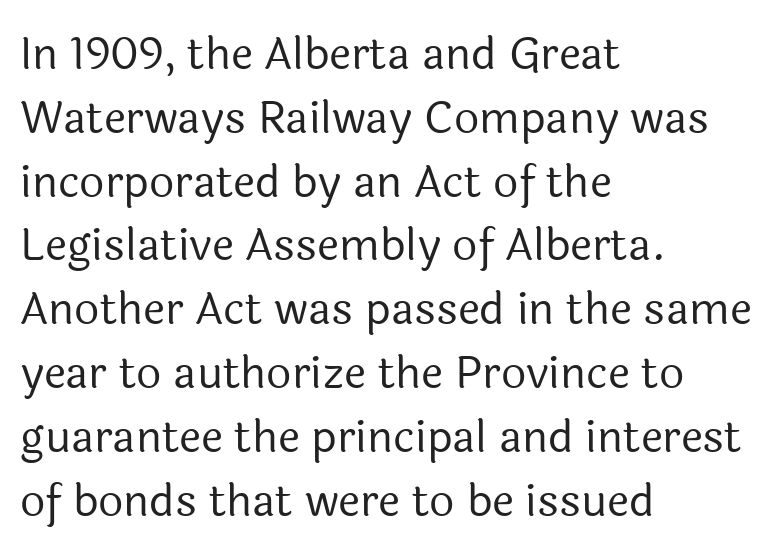
Q: Is the text bold? A: No.
Q: Is the text italic (slanted)? A: No, it is upright.
Q: Is the typeface a serif or a sans-serif typeface? A: Sans-serif.
Q: Is the text underlined? A: No.
Q: How is the paragraph aligned? A: Left-aligned.
Q: Is the spacing between letters normal or unusually wide? A: Normal.
Q: Is the spacing between lines tight, normal or loose? A: Normal.
Q: Width (condensed, normal, or wide)? A: Normal.
Q: x-height? A: Medium.
Q: Monospaced? A: No.
